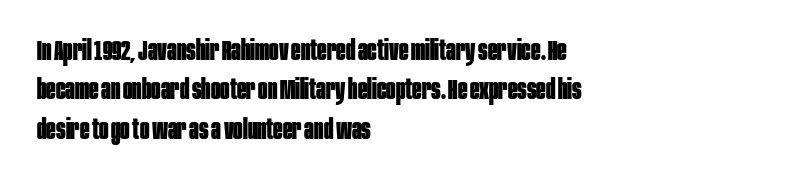
The image shows 28 px bold, condensed sans-serif type, upright; set left-aligned, normal line spacing (1.41x), normal letter spacing, not underlined; low stroke contrast and a large x-height.
